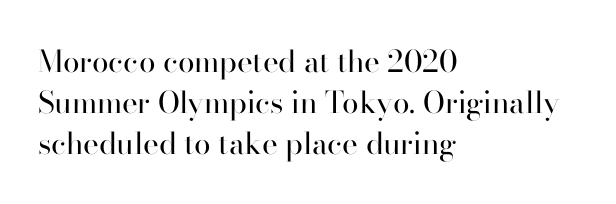
The image shows 30 px regular-weight serif type, upright; set left-aligned, normal line spacing (1.36x), normal letter spacing, not underlined; high stroke contrast and a small x-height.
